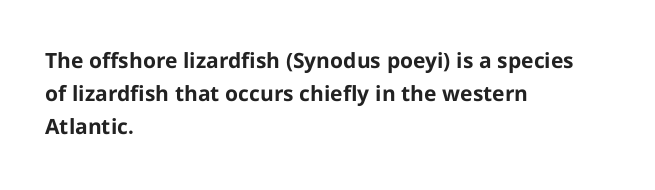
Weight check: bold — yes, fully. This rendering features lettering with no underline. This is the regular roman posture of the typeface. Is there much room between lines? A standard amount, neither cramped nor airy. No extra tracking has been applied to these lines. The rag falls on the right side of this text block.
